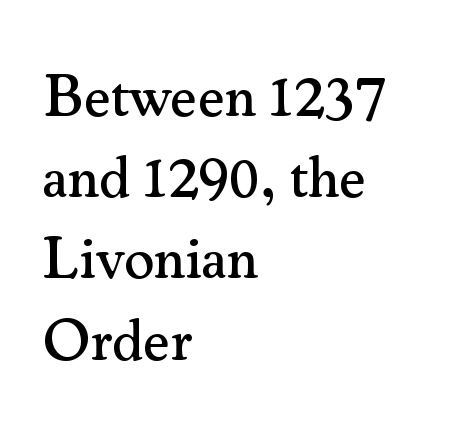
Q: Is the text italic (slanted)? A: No, it is upright.
Q: Is the typeface a serif or a sans-serif typeface? A: Serif.
Q: Is the text underlined? A: No.
Q: How is the paragraph aligned? A: Left-aligned.
Q: Is the spacing between letters normal or unusually wide? A: Normal.
Q: Is the spacing between lines tight, normal or loose? A: Normal.
Q: Width (condensed, normal, or wide)? A: Normal.
Q: Stroke contrast? A: Medium.
Q: x-height? A: Small.
Q: Monospaced? A: No.
